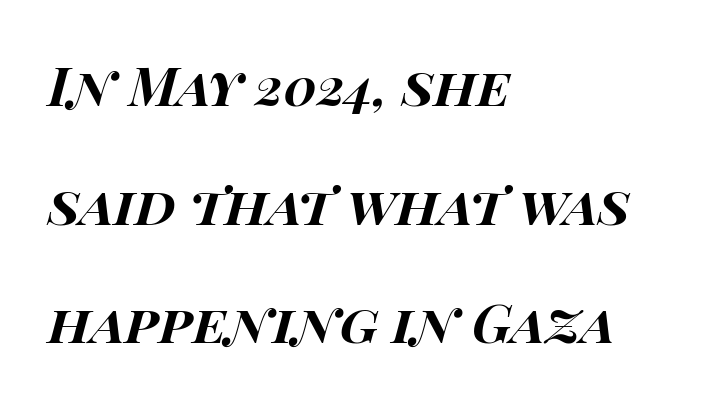
The image shows 53 px bold, wide type, italic (leaning right); set left-aligned, loose line spacing (2.24x), normal letter spacing, not underlined; high stroke contrast and a large x-height.
